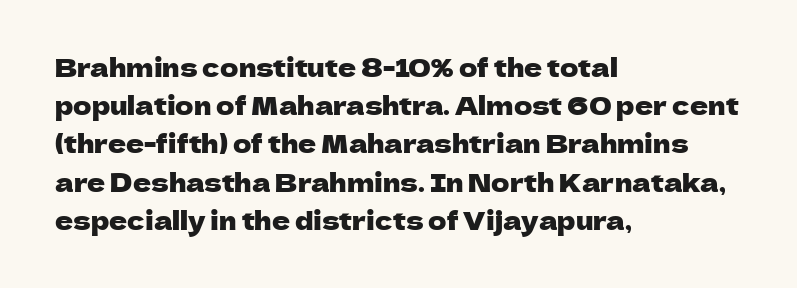
Q: Is the text italic (slanted)? A: No, it is upright.
Q: Is the text underlined? A: No.
Q: How is the paragraph aligned? A: Left-aligned.
Q: Is the spacing between letters normal or unusually wide? A: Normal.
Q: Is the spacing between lines tight, normal or loose? A: Normal.
